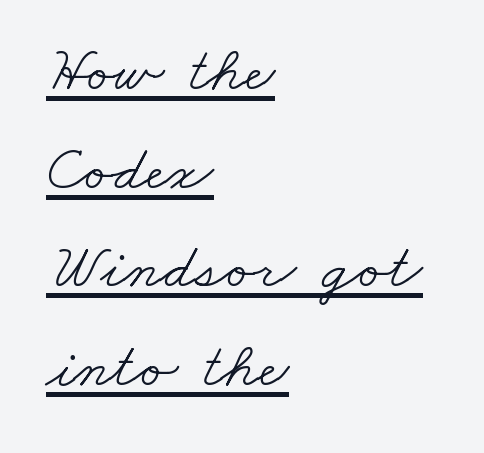
{"serif": "yes", "bold": "no", "weight": "light", "width": "wide", "stroke_contrast": "low", "x_height": "small", "monospaced": "no", "underline": "yes", "align": "left", "line_spacing": "normal", "line_spacing_ratio": 1.54, "letter_spacing": "normal", "letter_spacing_em": 0.0, "glyph_px": 64}
